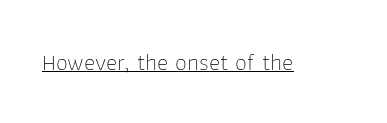
The image shows 24 px text type, upright; set normal letter spacing, underlined.
